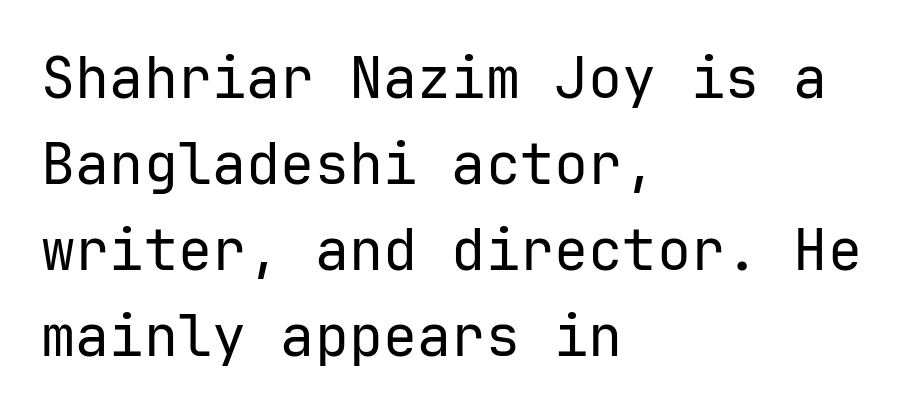
The image shows 57 px regular-weight sans-serif type, upright, monospaced; set left-aligned, normal line spacing (1.51x), normal letter spacing, not underlined; low stroke contrast and a medium x-height.
